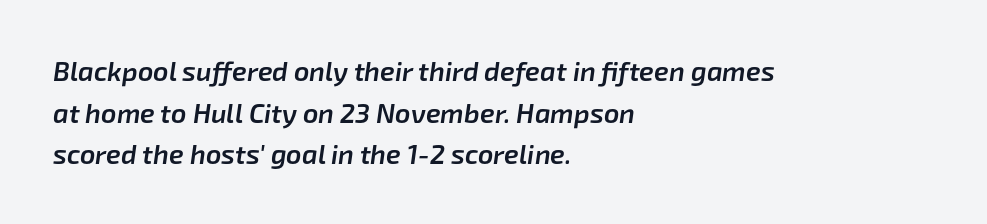
Q: Is the text bold? A: Semi-bold.
Q: Is the text italic (slanted)? A: Yes, it leans right by about 8 degrees.
Q: Is the text underlined? A: No.
Q: How is the paragraph aligned? A: Left-aligned.
Q: Is the spacing between letters normal or unusually wide? A: Normal.
Q: Is the spacing between lines tight, normal or loose? A: Normal.
